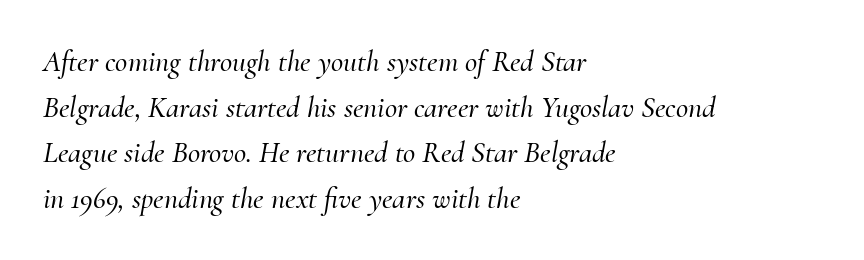
The image shows 30 px serif type, italic (leaning right); set left-aligned, normal line spacing (1.52x), normal letter spacing, not underlined; medium stroke contrast and a small x-height.
